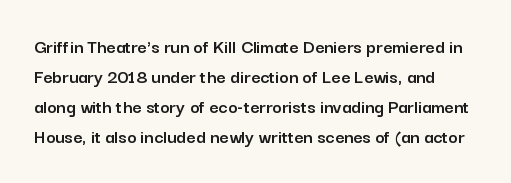
Q: Is the text italic (slanted)? A: No, it is upright.
Q: Is the text underlined? A: No.
Q: Is the spacing between letters normal or unusually wide? A: Normal.
Q: Is the spacing between lines tight, normal or loose? A: Normal.
